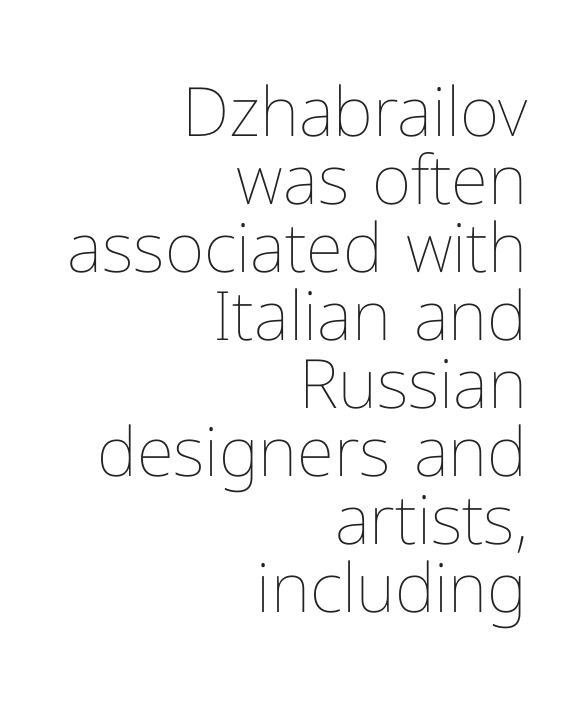
A roman cut, with each character standing at attention. Observe the ordinary spacing: letters are neighbours, not strangers. Letters rest on an invisible, unmarked baseline. All the whitespace from short lines collects on the left. Summary of vertical rhythm: compact, with narrow interline spacing.
